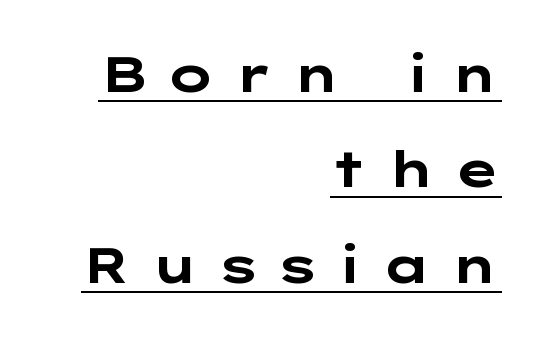
{"serif": "no", "italic": "no", "bold": "yes", "weight": "bold", "width": "wide", "stroke_contrast": "low", "x_height": "medium", "underline": "yes", "align": "right", "line_spacing": "loose", "line_spacing_ratio": 1.91, "letter_spacing": "wide", "letter_spacing_em": 0.34, "glyph_px": 50}
